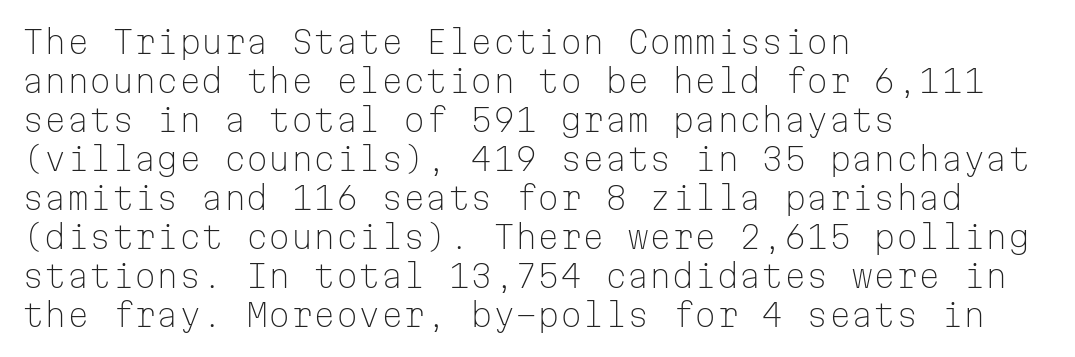
The text was rendered using a sans face with plain stroke endings. Monospaced: the letters line up in strict vertical columns. Teacher's note: observe the even left margin — that is flush-left alignment. These lines were composed using upright roman letters. The area under the type is left untouched. The horizontal fit of the characters is conventional and even.
